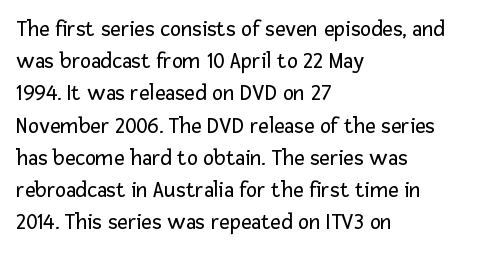
Regarding leading, the lines here are spaced in the standard way. The setting favours the left margin, as ordinary paragraphs usually do. The typeface has the unassuming heft of standard copy or less. The tracking reads as untouched default to a designer's eye. Type without underlining. Vertical strokes here are truly vertical.
